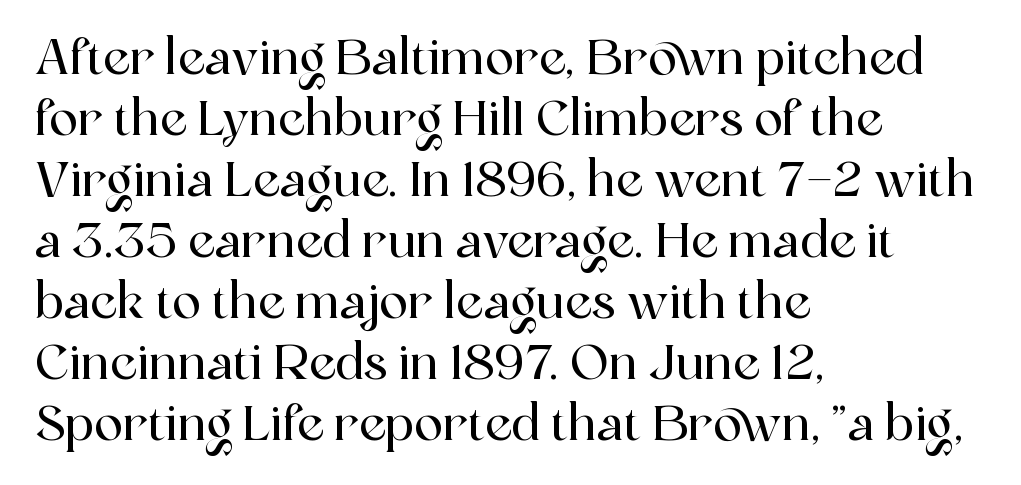
Q: Is the text italic (slanted)? A: No, it is upright.
Q: Is the typeface a serif or a sans-serif typeface? A: Serif.
Q: Is the text underlined? A: No.
Q: How is the paragraph aligned? A: Left-aligned.
Q: Is the spacing between letters normal or unusually wide? A: Normal.
Q: Is the spacing between lines tight, normal or loose? A: Normal.
Q: Width (condensed, normal, or wide)? A: Normal.
Q: x-height? A: Medium.
Q: Monospaced? A: No.
